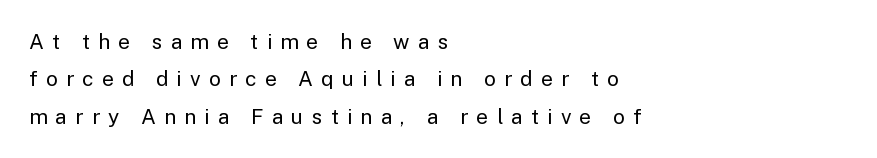
Q: Is the text bold? A: No.
Q: Is the text italic (slanted)? A: No, it is upright.
Q: Is the text underlined? A: No.
Q: How is the paragraph aligned? A: Left-aligned.
Q: Is the spacing between letters normal or unusually wide? A: Unusually wide.
